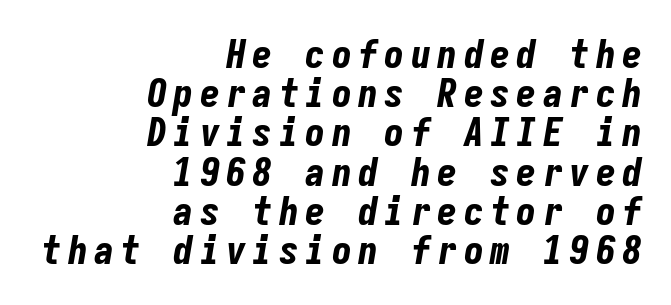
{"italic": "yes", "lean": "right", "slant_degrees": 9, "bold": "yes", "weight": "bold", "width": "condensed", "stroke_contrast": "low", "x_height": "medium", "monospaced": "yes", "underline": "no", "align": "right", "line_spacing": "tight", "line_spacing_ratio": 0.98, "glyph_px": 40}
